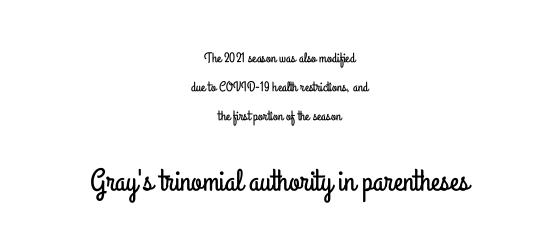
The image shows 31 px condensed sans-serif type, upright; set centered, loose line spacing (2.08x), normal letter spacing, not underlined; the second (bottom) block is 2.21x larger; low stroke contrast and a small x-height.
